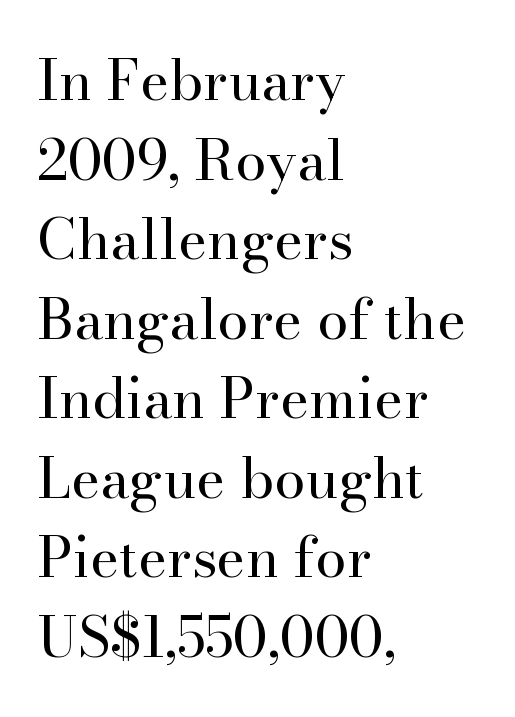
Q: Is the text bold? A: No.
Q: Is the text italic (slanted)? A: No, it is upright.
Q: Is the typeface a serif or a sans-serif typeface? A: Serif.
Q: Is the text underlined? A: No.
Q: How is the paragraph aligned? A: Left-aligned.
Q: Is the spacing between letters normal or unusually wide? A: Normal.
Q: Is the spacing between lines tight, normal or loose? A: Normal.
Q: Width (condensed, normal, or wide)? A: Normal.
Q: Stroke contrast? A: High.
Q: x-height? A: Small.
Q: Monospaced? A: No.
